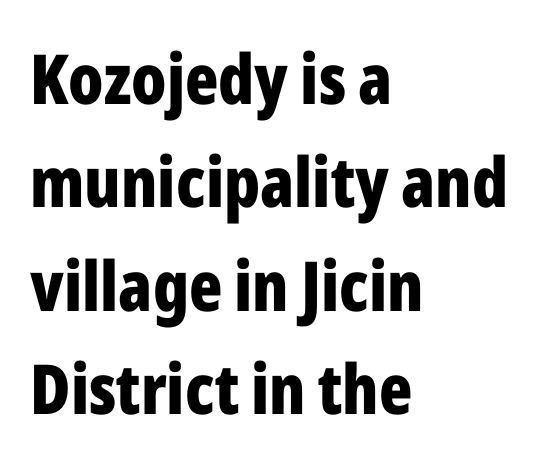
Left-aligned paragraph, ragged on the right. Compared with an ordinary text face, these strokes are far heavier — a full bold. The letterforms sit shoulder to shoulder at normal distance. Typographically, this falls in the sans-serif category. The strip under each line holds only bare page.
